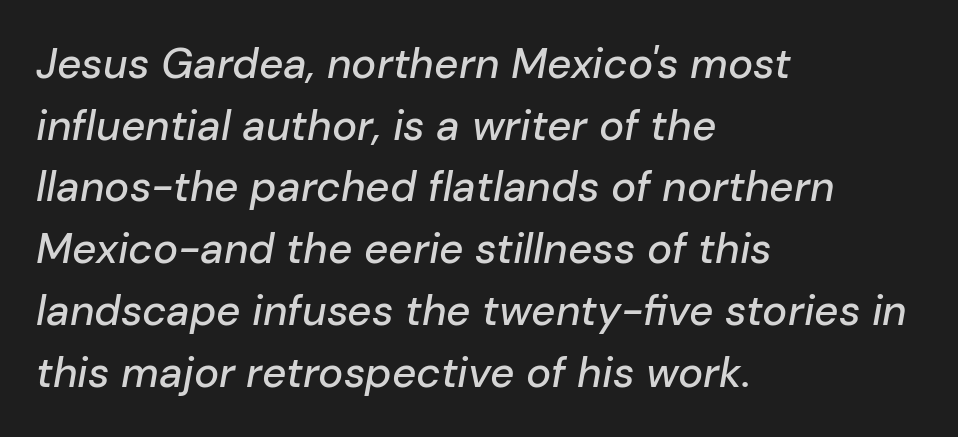
This is oblique type, the kind used for emphasis or titles. The designer left line spacing at the default. The lines in this sample share a left origin and differ only in where they stop. Is the letter spacing exaggerated? No — it looks like the ordinary default. You could not count columns in this text — the font is proportionally spaced.
